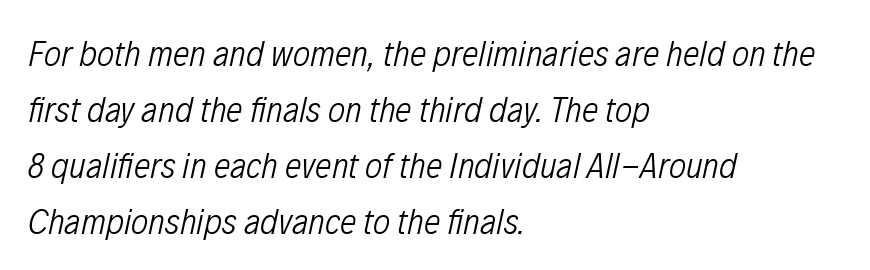
Quick note: italic. Horizontally, the lines are justified to the leading edge only. No extra ink here — the face is not bold. Rule under the text: the space is simply empty.
